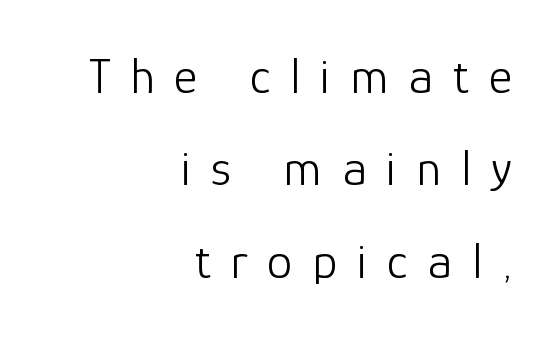
The image shows 51 px light sans-serif type, upright; set right-aligned, line spacing 1.81x, unusually wide letter spacing (+0.39 em), not underlined; low stroke contrast and a medium x-height.
